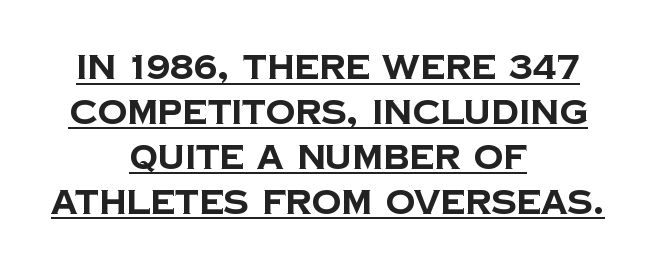
This is heavy type, rendered in bold. Each letter keeps its own natural width here, so spacing adapts to shape. This block has exactly the height ordinary leading produces. Descenders here cross a horizontal rule under the line. Neither beginnings nor endings align; midpoints do.
